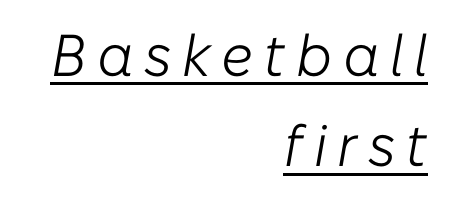
{"italic": "yes", "lean": "right", "slant_degrees": 10, "bold": "no", "weight": "light", "width": "normal", "stroke_contrast": "low", "x_height": "medium", "monospaced": "no", "underline": "yes", "align": "right", "line_spacing": "normal", "line_spacing_ratio": 1.53, "glyph_px": 59}
